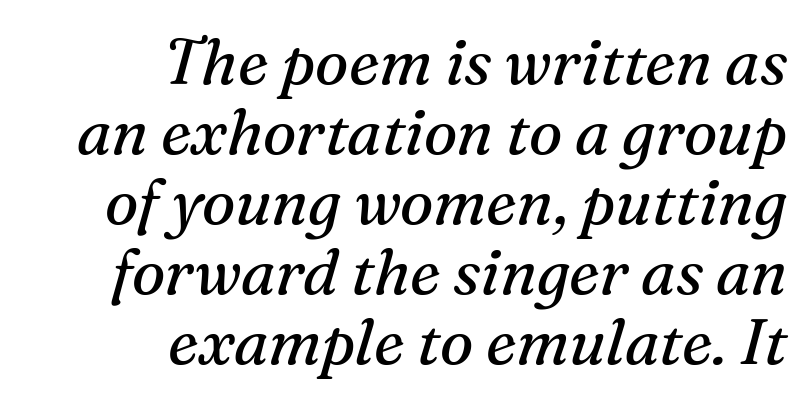
{"serif": "yes", "italic": "yes", "lean": "right", "slant_degrees": 16, "bold": "no", "weight": "regular", "width": "normal", "stroke_contrast": "medium", "x_height": "medium", "monospaced": "no", "underline": "no", "align": "right", "line_spacing": "tight", "line_spacing_ratio": 1.11, "letter_spacing": "normal", "letter_spacing_em": 0.0, "glyph_px": 63}
